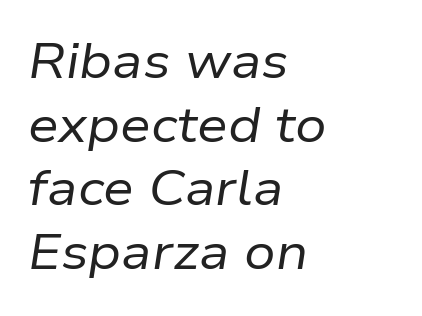
The image shows 49 px regular-weight type, italic (leaning right); set left-aligned, normal line spacing (1.3x), normal letter spacing, not underlined; low stroke contrast and a medium x-height.
